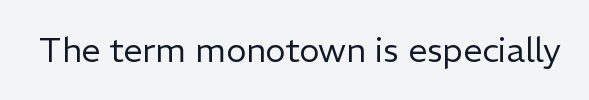
{"serif": "no", "italic": "no", "bold": "no", "weight": "regular", "width": "normal", "stroke_contrast": "low", "x_height": "medium", "monospaced": "no", "underline": "no", "letter_spacing": "normal", "letter_spacing_em": 0.0, "glyph_px": 34}
